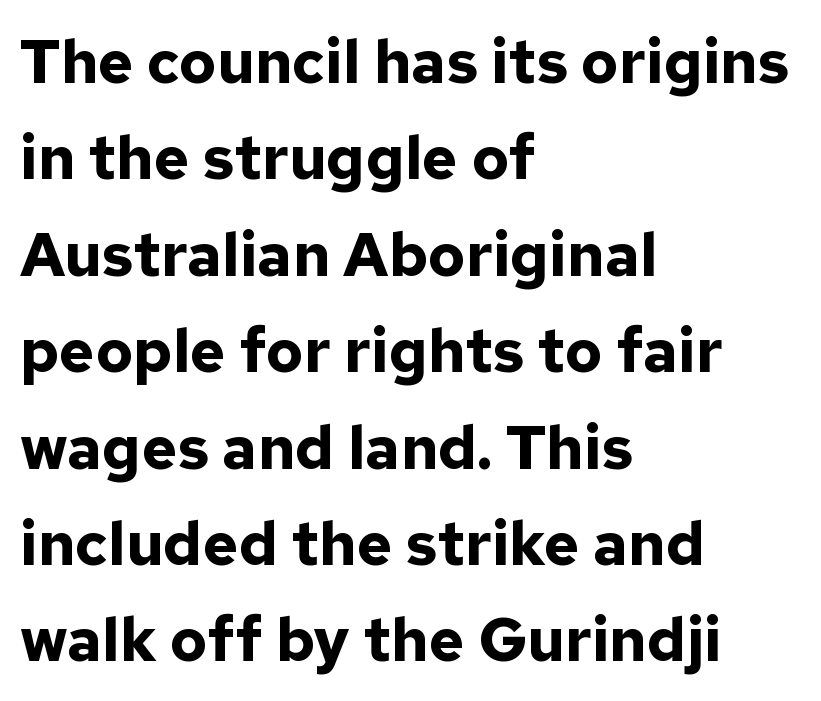
Q: Is the text bold? A: Yes.
Q: Is the text italic (slanted)? A: No, it is upright.
Q: Is the typeface a serif or a sans-serif typeface? A: Sans-serif.
Q: Is the text underlined? A: No.
Q: How is the paragraph aligned? A: Left-aligned.
Q: Is the spacing between letters normal or unusually wide? A: Normal.
Q: Is the spacing between lines tight, normal or loose? A: Normal.
Q: Width (condensed, normal, or wide)? A: Normal.
Q: Stroke contrast? A: Low.
Q: x-height? A: Medium.
Q: Monospaced? A: No.
